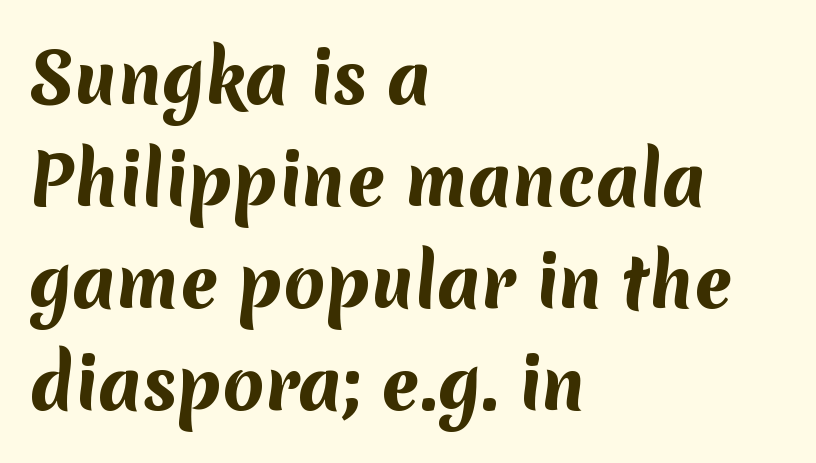
{"serif": "no", "bold": "yes", "weight": "bold", "width": "normal", "stroke_contrast": "medium", "x_height": "medium", "monospaced": "no", "underline": "no", "align": "left", "line_spacing": "normal", "line_spacing_ratio": 1.5, "letter_spacing": "normal", "letter_spacing_em": 0.0, "glyph_px": 68}
